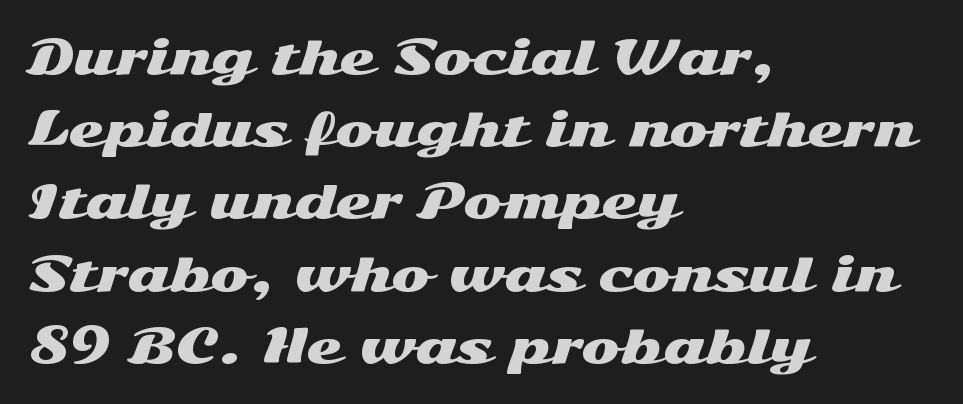
Q: Is the text italic (slanted)? A: Yes.
Q: Is the typeface a serif or a sans-serif typeface? A: Sans-serif.
Q: Is the text underlined? A: No.
Q: How is the paragraph aligned? A: Left-aligned.
Q: Is the spacing between letters normal or unusually wide? A: Normal.
Q: Is the spacing between lines tight, normal or loose? A: Normal.
Q: Width (condensed, normal, or wide)? A: Wide.
Q: Stroke contrast? A: Medium.
Q: x-height? A: Medium.
Q: Monospaced? A: No.
